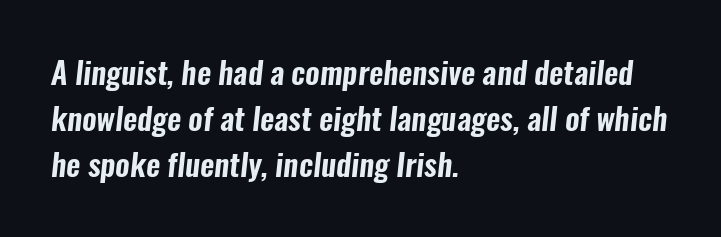
Q: Is the typeface a serif or a sans-serif typeface? A: Sans-serif.
Q: Is the text underlined? A: No.
Q: How is the paragraph aligned? A: Left-aligned.
Q: Is the spacing between letters normal or unusually wide? A: Normal.
Q: Is the spacing between lines tight, normal or loose? A: Normal.
Q: Width (condensed, normal, or wide)? A: Condensed.
Q: Stroke contrast? A: Low.
Q: x-height? A: Medium.
Q: Monospaced? A: No.
